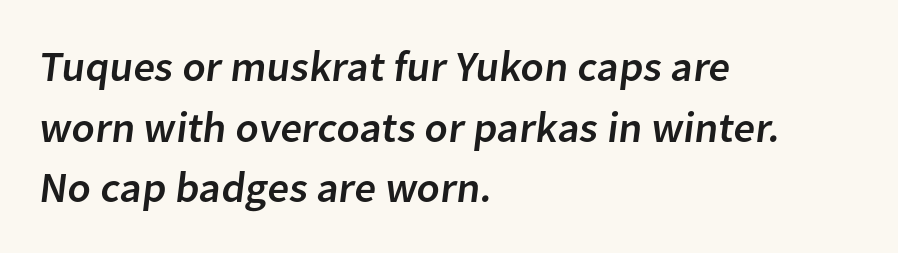
{"serif": "no", "width": "normal", "stroke_contrast": "low", "x_height": "medium", "monospaced": "no", "underline": "no", "align": "left", "line_spacing": "normal", "line_spacing_ratio": 1.41, "letter_spacing": "normal", "letter_spacing_em": 0.0, "glyph_px": 43}
